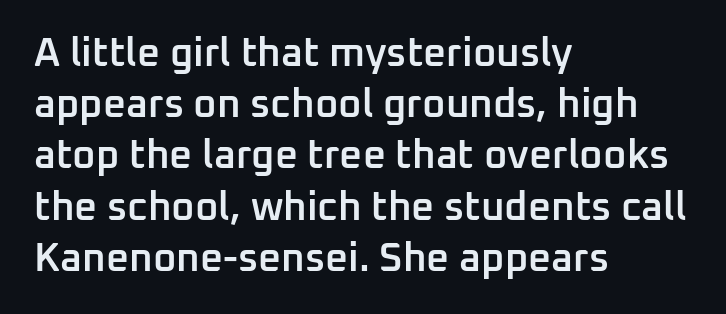
A classic flush-left, rag-right setting is used for this passage. What weight is shown? A semibold, between regular and bold. Nothing sits at the stroke ends, so this counts as sans-serif. Plain, unruled lines of type. Caption: standard tracking, unaltered.
